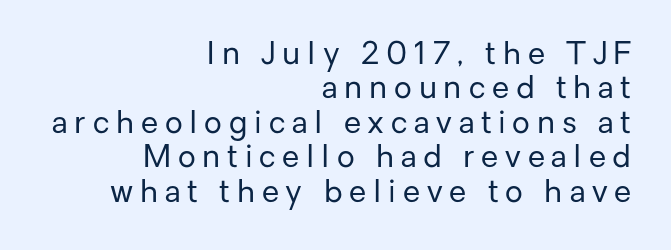
The image shows 31 px regular-weight sans-serif type, upright; set right-aligned, tight line spacing (1.11x), unusually wide letter spacing (+0.22 em), not underlined; low stroke contrast and a medium x-height.
